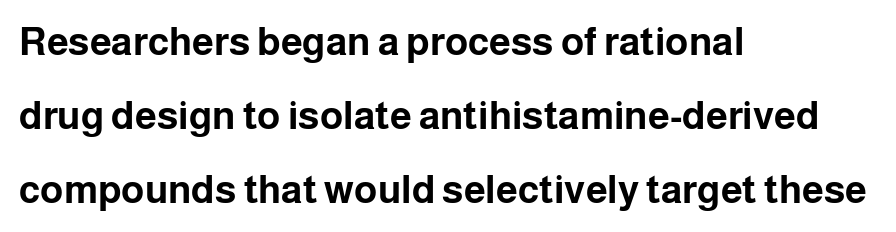
The image shows 39 px bold sans-serif type, upright; set left-aligned, loose line spacing (1.9x), normal letter spacing, not underlined; low stroke contrast and a medium x-height.
